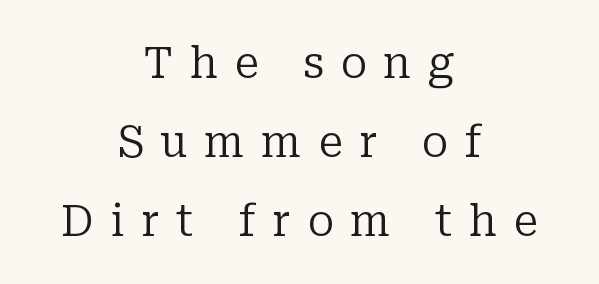
{"serif": "yes", "italic": "no", "bold": "no", "weight": "regular", "width": "normal", "stroke_contrast": "low", "x_height": "medium", "monospaced": "no", "underline": "no", "align": "center", "line_spacing_ratio": 1.79, "letter_spacing": "wide", "letter_spacing_em": 0.38, "glyph_px": 44}
